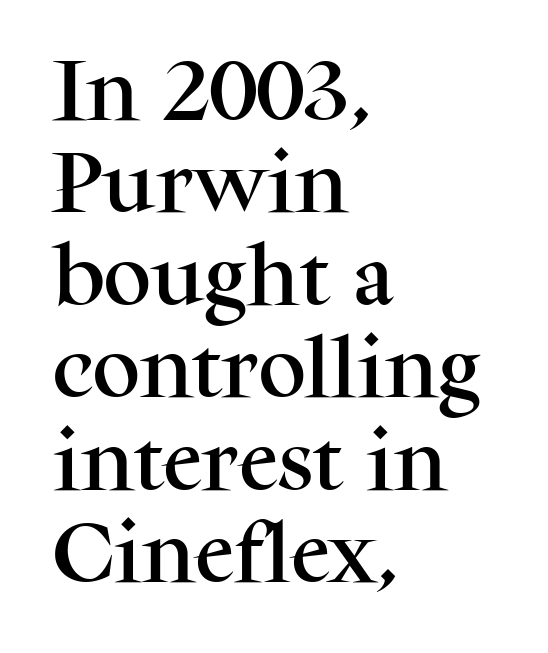
Notice how the stems are strictly vertical — no italics here. The lines sit at an ordinary, default distance from one another. Font category for this specimen: serif. A student would call this left alignment; a typographer would say flush left, rag right.
